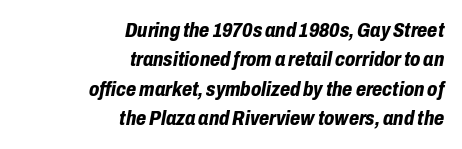
Emphasis by weight is at full strength: bold. The zone under the glyphs is completely vacant. Letter spacing: default. Does the copy run flush right? Yes — the right margin is perfectly even. Compared with ordinary roman type, these characters are visibly tilted. In terms of leading, this rendering sits right in the middle.
